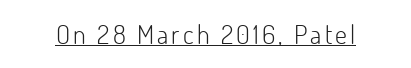
{"italic": "no", "bold": "no", "underline": "yes", "glyph_px": 26}
